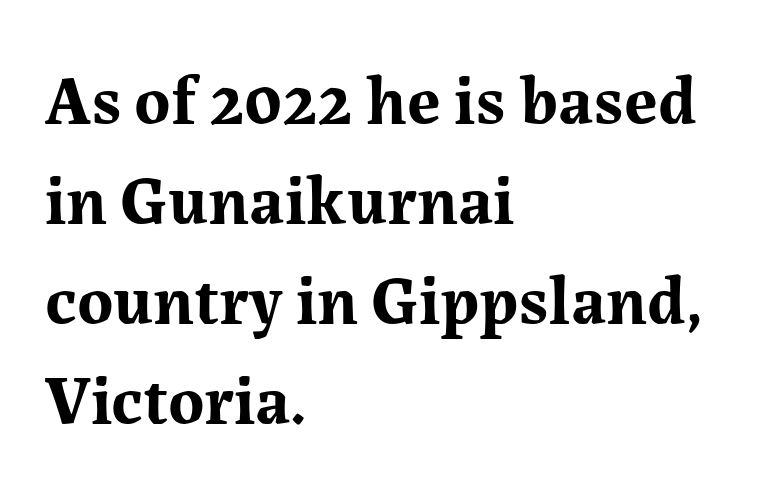
Q: Is the text bold? A: Yes.
Q: Is the text italic (slanted)? A: No, it is upright.
Q: Is the typeface a serif or a sans-serif typeface? A: Serif.
Q: Is the text underlined? A: No.
Q: How is the paragraph aligned? A: Left-aligned.
Q: Is the spacing between letters normal or unusually wide? A: Normal.
Q: Is the spacing between lines tight, normal or loose? A: Normal.
Q: Width (condensed, normal, or wide)? A: Normal.
Q: Stroke contrast? A: Medium.
Q: x-height? A: Medium.
Q: Monospaced? A: No.
